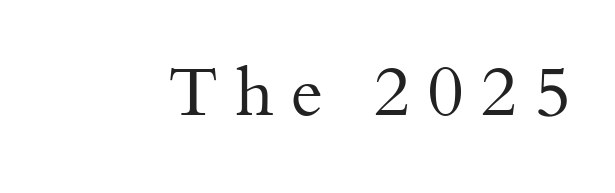
The image shows 69 px regular-weight serif type, upright; set unusually wide letter spacing (+0.24 em), not underlined; medium stroke contrast and a small x-height.
